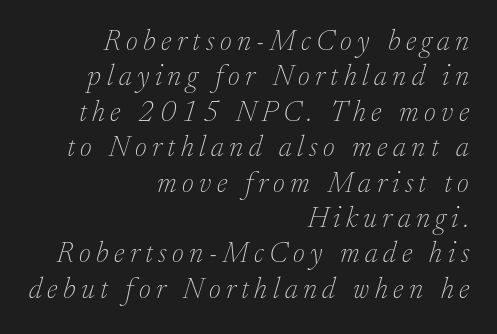
The image shows 29 px thin serif type, italic (leaning right); set right-aligned, line spacing 1.22x, not underlined; low stroke contrast and a small x-height.
